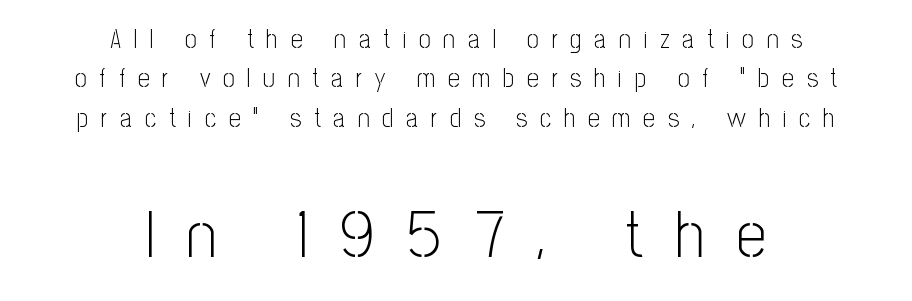
{"serif": "no", "italic": "no", "bold": "no", "weight": "light", "width": "condensed", "stroke_contrast": "low", "x_height": "medium", "monospaced": "no", "underline": "no", "align": "center", "line_spacing": "normal", "line_spacing_ratio": 1.51, "letter_spacing": "wide", "letter_spacing_em": 0.49, "larger_block": "second", "size_ratio": 2.54, "glyph_px": 66}
